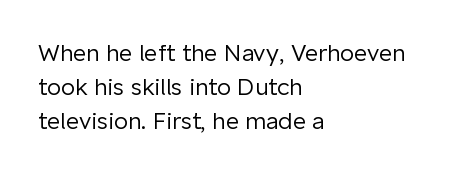
{"italic": "no", "bold": "no", "underline": "no", "align": "left", "line_spacing": "normal", "line_spacing_ratio": 1.47, "letter_spacing": "normal", "letter_spacing_em": 0.0, "glyph_px": 23}
